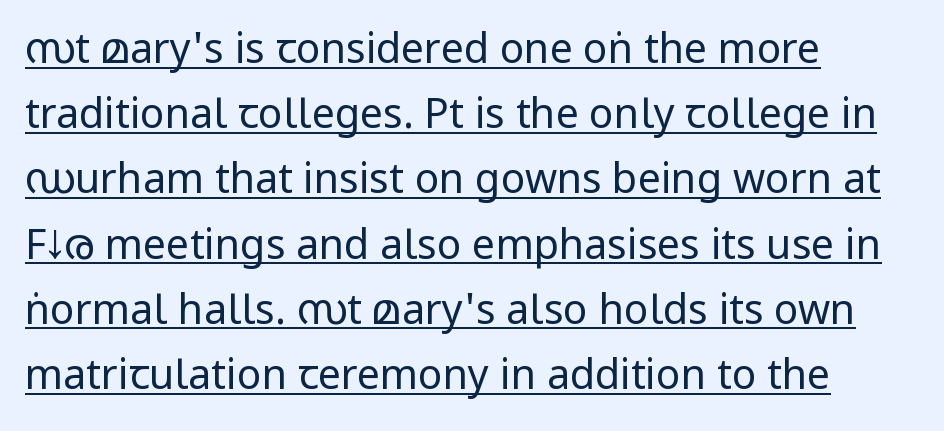
{"serif": "no", "italic": "no", "bold": "no", "weight": "regular", "width": "condensed", "stroke_contrast": "low", "x_height": "large", "monospaced": "no", "underline": "yes", "align": "left", "line_spacing": "normal", "line_spacing_ratio": 1.59, "letter_spacing": "normal", "letter_spacing_em": 0.0, "glyph_px": 41}
